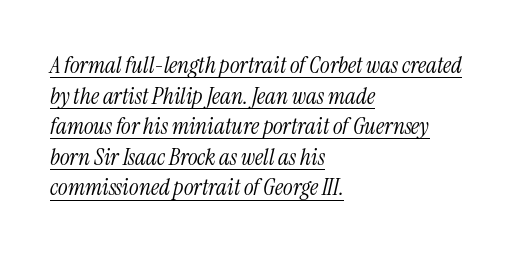
The image shows 23 px text type, italic (leaning right); set left-aligned, normal line spacing (1.33x), normal letter spacing, underlined.
